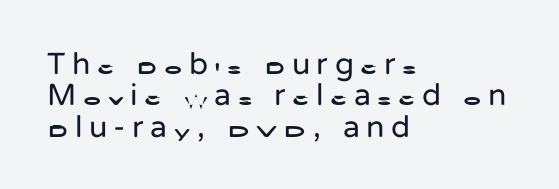
The image shows 31 px regular-weight sans-serif type, upright; set left-aligned, tight line spacing (1.01x), unusually wide letter spacing (+0.21 em), not underlined; low stroke contrast and a medium x-height.
